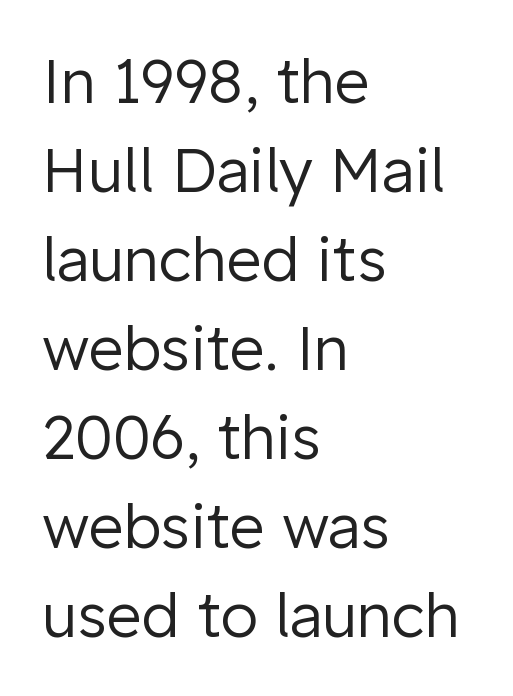
Q: Is the text bold? A: No.
Q: Is the text italic (slanted)? A: No, it is upright.
Q: Is the typeface a serif or a sans-serif typeface? A: Sans-serif.
Q: Is the text underlined? A: No.
Q: How is the paragraph aligned? A: Left-aligned.
Q: Is the spacing between letters normal or unusually wide? A: Normal.
Q: Is the spacing between lines tight, normal or loose? A: Normal.
Q: Width (condensed, normal, or wide)? A: Normal.
Q: Stroke contrast? A: Low.
Q: x-height? A: Medium.
Q: Monospaced? A: No.
